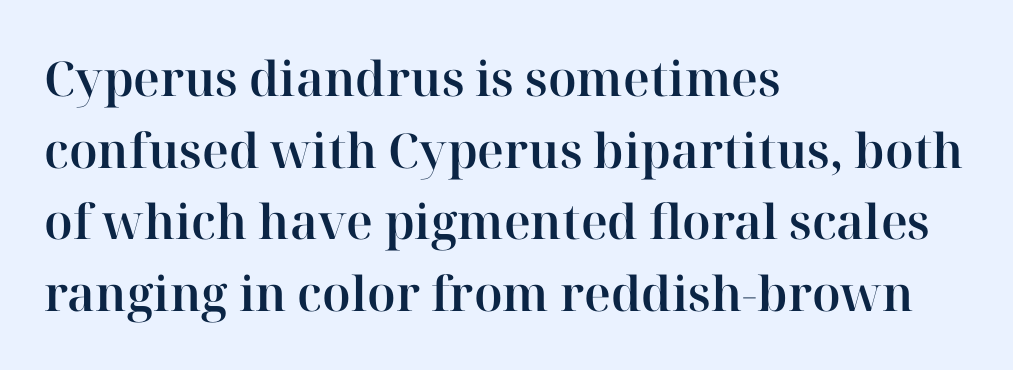
The image shows 48 px serif type, upright; set left-aligned, normal line spacing (1.49x), normal letter spacing, not underlined; high stroke contrast and a medium x-height.
